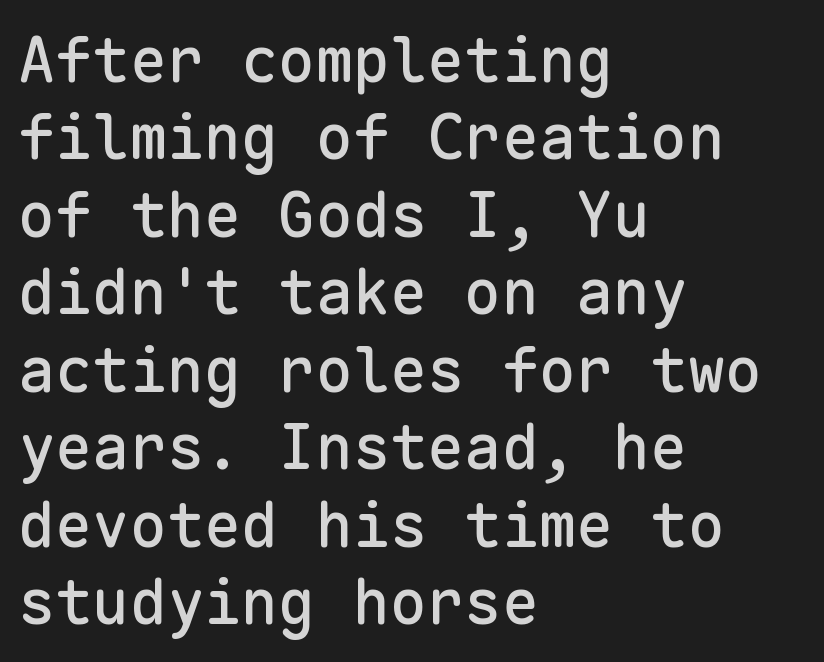
The image shows 62 px sans-serif type, upright, monospaced; set left-aligned, normal line spacing (1.25x), normal letter spacing, not underlined; low stroke contrast and a medium x-height.
